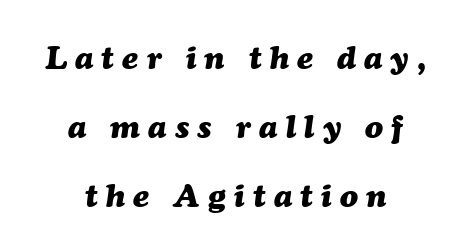
The image shows 33 px heavy type, italic (leaning right); set centered, loose line spacing (2.09x), unusually wide letter spacing (+0.25 em), not underlined; medium stroke contrast and a medium x-height.
